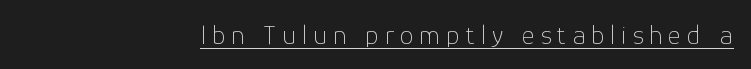
The image shows 28 px thin sans-serif type, upright; set right-aligned, unusually wide letter spacing (+0.21 em), underlined; low stroke contrast and a medium x-height.
